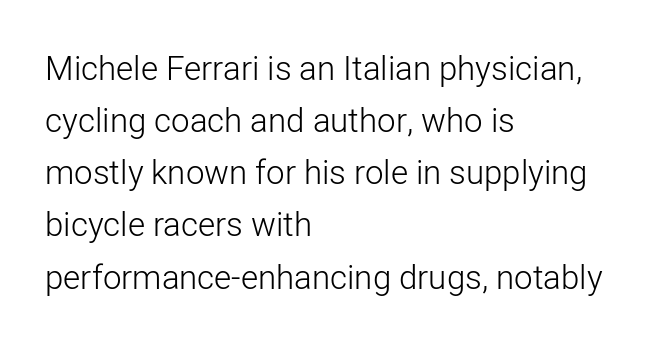
Italic: no, the glyphs are upright roman. Nope, no serifs anywhere on these letters. The area under the type is left untouched. Baseline-to-baseline distance is the conventional proportion of letter height. The paragraph shown leans on its left margin. Here the designer chose a conventional face with non-uniform glyph widths.
